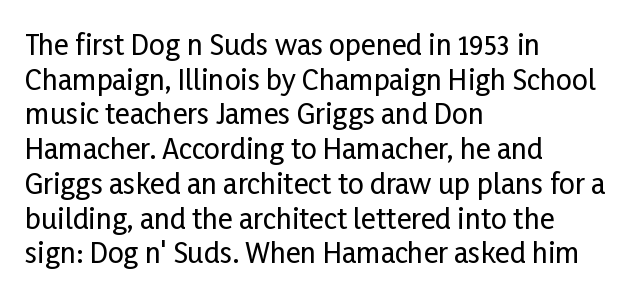
This rendering features lettering with no underline. Note the varied advance widths — an 'i' is clearly narrower than an 'm'. Teacher's note: observe the even left margin — that is flush-left alignment. Font category for this specimen: sans-serif.
